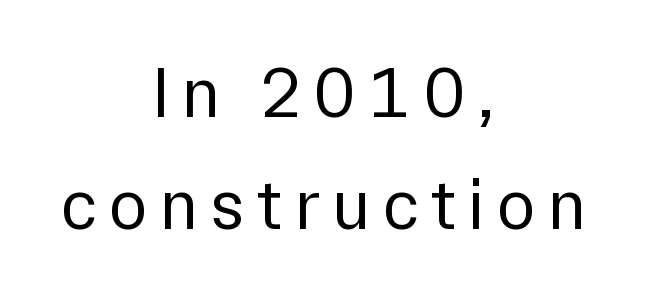
Q: Is the text bold? A: No.
Q: Is the text italic (slanted)? A: No, it is upright.
Q: Is the typeface a serif or a sans-serif typeface? A: Sans-serif.
Q: Is the text underlined? A: No.
Q: How is the paragraph aligned? A: Centered.
Q: Is the spacing between lines tight, normal or loose? A: Normal.
Q: Width (condensed, normal, or wide)? A: Normal.
Q: x-height? A: Medium.
Q: Monospaced? A: No.
